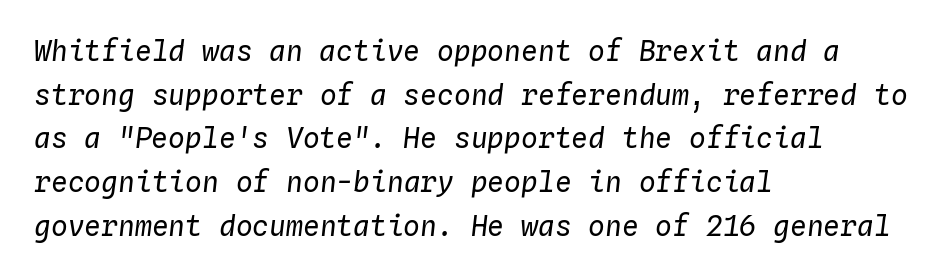
{"italic": "yes", "lean": "right", "slant_degrees": 4, "bold": "no", "weight": "regular", "width": "normal", "stroke_contrast": "low", "x_height": "medium", "monospaced": "yes", "underline": "no", "align": "left", "line_spacing": "normal", "line_spacing_ratio": 1.56, "letter_spacing": "normal", "letter_spacing_em": 0.0, "glyph_px": 28}
